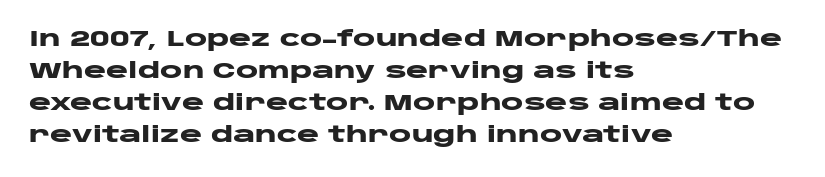
Q: Is the text bold? A: Yes.
Q: Is the text italic (slanted)? A: No, it is upright.
Q: Is the text underlined? A: No.
Q: How is the paragraph aligned? A: Left-aligned.
Q: Is the spacing between letters normal or unusually wide? A: Normal.
Q: Is the spacing between lines tight, normal or loose? A: Normal.
